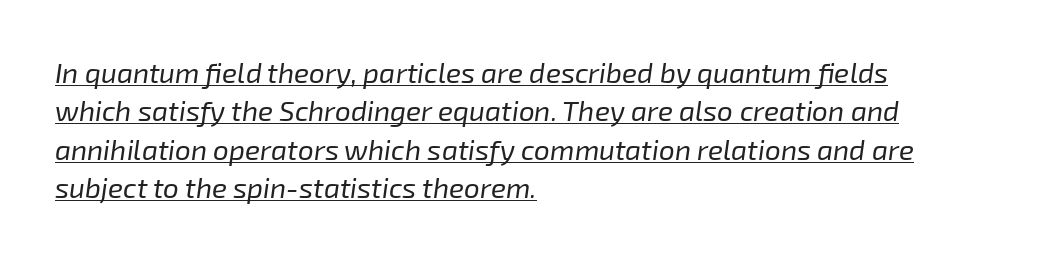
Interline gaps are of average width in this sample. The text block is weighted toward the left margin, trailing off unevenly rightward. Observe the ordinary spacing: letters are neighbours, not strangers. The typesetter has applied underlining to the passage shown. Stroke thickness stays within the range of a standard reading face or lighter.
